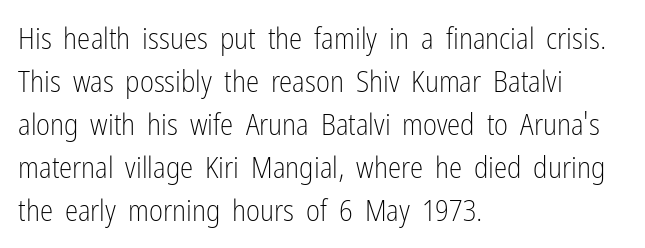
{"serif": "no", "italic": "no", "bold": "no", "weight": "light", "width": "condensed", "stroke_contrast": "low", "x_height": "medium", "monospaced": "no", "underline": "no", "align": "left", "line_spacing": "normal", "line_spacing_ratio": 1.43, "letter_spacing": "normal", "letter_spacing_em": 0.0, "glyph_px": 30}
